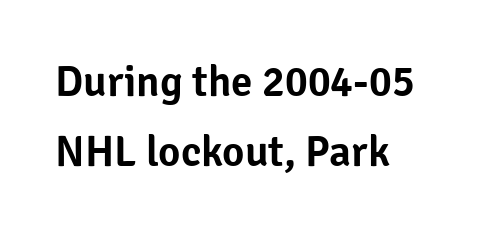
{"serif": "no", "italic": "no", "width": "normal", "stroke_contrast": "low", "x_height": "medium", "monospaced": "no", "underline": "no", "align": "left", "line_spacing": "normal", "line_spacing_ratio": 1.62, "letter_spacing": "normal", "letter_spacing_em": 0.0, "glyph_px": 43}
